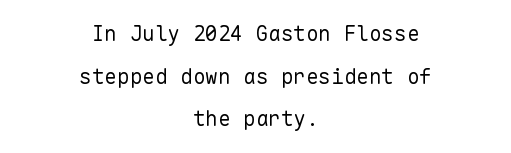
{"italic": "no", "bold": "no", "underline": "no", "align": "center", "line_spacing": "loose", "line_spacing_ratio": 2.03, "letter_spacing": "normal", "letter_spacing_em": 0.0, "glyph_px": 21}
